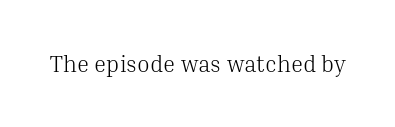
{"italic": "no", "bold": "no", "underline": "no", "letter_spacing": "normal", "letter_spacing_em": 0.0, "glyph_px": 23}
